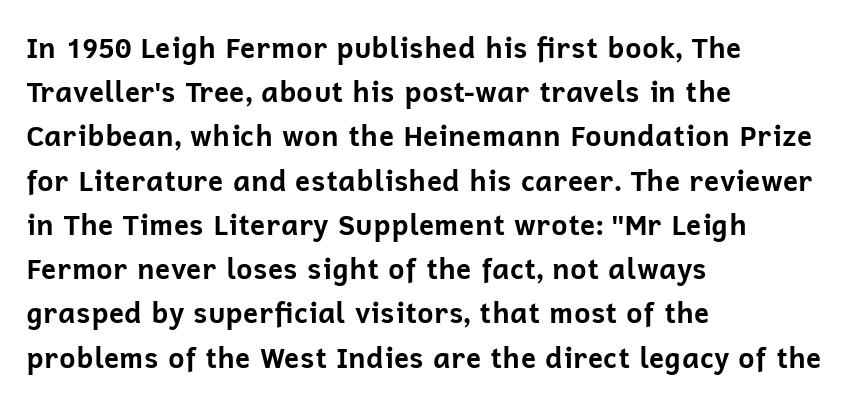
The font is running at its bold setting. Posture: upright roman. The vertical gap from one line to the next is medium. Observe the absence of serifs on each vertical stroke in this sample. These lines are rendered in a variable-pitch font.
